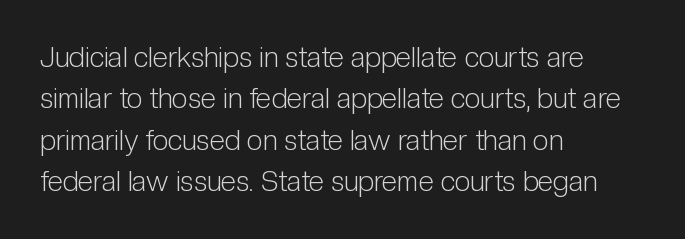
Q: Is the text bold? A: No.
Q: Is the text italic (slanted)? A: No, it is upright.
Q: Is the typeface a serif or a sans-serif typeface? A: Sans-serif.
Q: Is the text underlined? A: No.
Q: How is the paragraph aligned? A: Left-aligned.
Q: Is the spacing between letters normal or unusually wide? A: Normal.
Q: Is the spacing between lines tight, normal or loose? A: Normal.
Q: Width (condensed, normal, or wide)? A: Condensed.
Q: Stroke contrast? A: Low.
Q: x-height? A: Medium.
Q: Monospaced? A: No.
